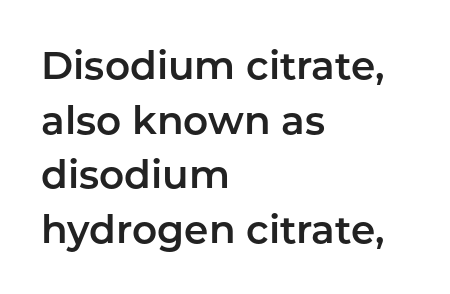
Q: Is the text italic (slanted)? A: No, it is upright.
Q: Is the typeface a serif or a sans-serif typeface? A: Sans-serif.
Q: Is the text underlined? A: No.
Q: How is the paragraph aligned? A: Left-aligned.
Q: Is the spacing between letters normal or unusually wide? A: Normal.
Q: Is the spacing between lines tight, normal or loose? A: Normal.
Q: Width (condensed, normal, or wide)? A: Normal.
Q: Stroke contrast? A: Low.
Q: x-height? A: Medium.
Q: Monospaced? A: No.
